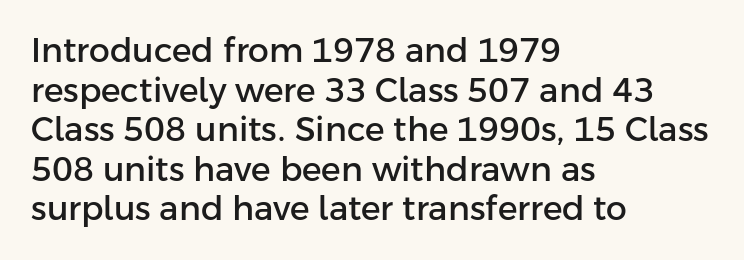
Examine the stroke ends and you'll find no serifs. Is the letter spacing exaggerated? No — it looks like the ordinary default. These lines stack with their left ends in a neat column. Nope, not italic — everything's standing straight. Underlining? Definitely not there.
